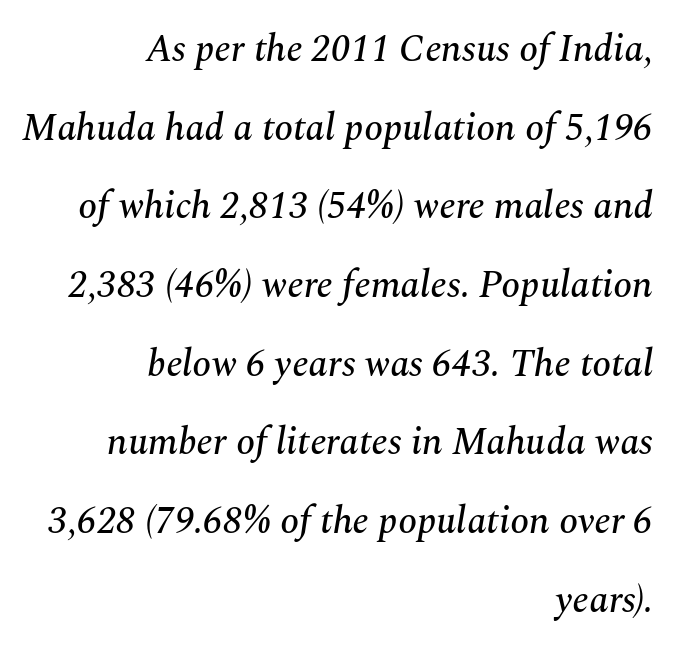
Clear beneath every line of the passage. Think of a printed novel: that variable character pitch is what you see here. The letterforms sit shoulder to shoulder at normal distance. This is oblique type, the kind used for emphasis or titles.
